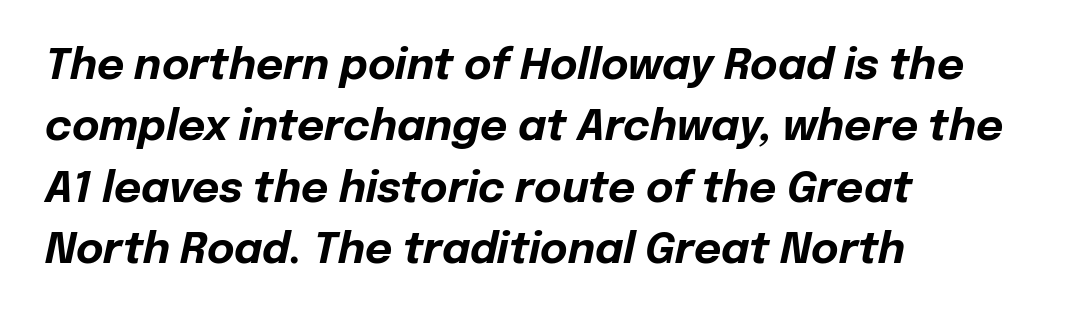
The foot of each line stays bare and open. Set as a true bold cut, around the 700 mark. The letters sit at their default tracking, neither squeezed nor spread. This sample has the flowing, uneven cadence of proportional lettering. These lines are set flush left with a ragged right edge. Tall strokes in this sample are angled rather than plumb.
